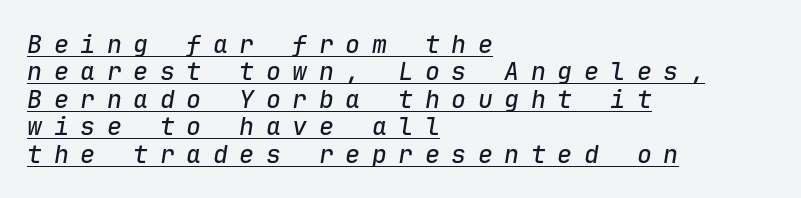
The image shows 25 px text type, italic (leaning right); set left-aligned, tight line spacing (1.1x), unusually wide letter spacing (+0.46 em), underlined.
